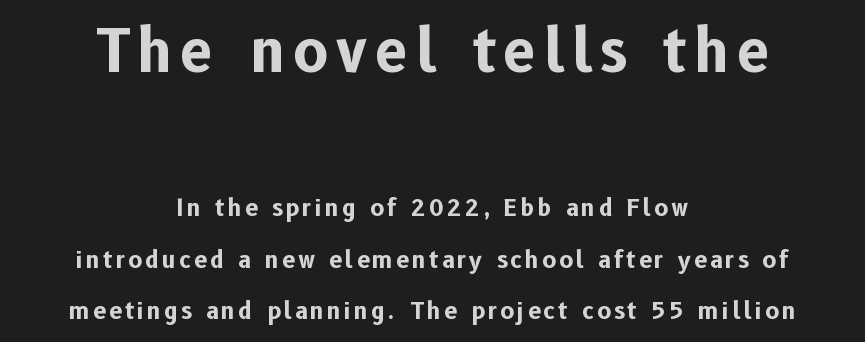
Q: Is the text bold? A: Yes.
Q: Is the text italic (slanted)? A: No, it is upright.
Q: Is the typeface a serif or a sans-serif typeface? A: Sans-serif.
Q: Is the text underlined? A: No.
Q: How is the paragraph aligned? A: Centered.
Q: Is the spacing between lines tight, normal or loose? A: Loose.
Q: Which block of text is set in a larger size, the first (top) or the second (bottom)? A: The first (top) one.
Q: Width (condensed, normal, or wide)? A: Normal.
Q: Stroke contrast? A: Low.
Q: x-height? A: Medium.
Q: Monospaced? A: No.
